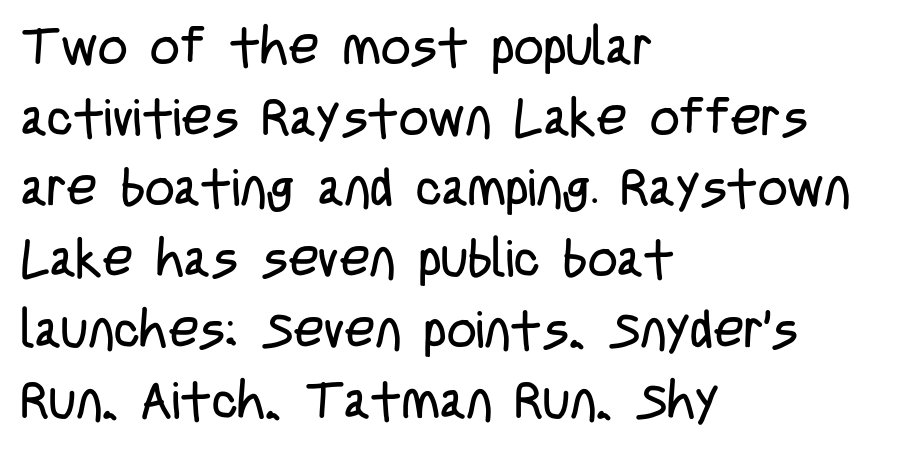
Whoever set this chose a conventional vertical rhythm. To sum up the face: it is a sans, with no serifs. The strip under each line holds only bare page. Does the copy run flush right? No — it runs flush left. Posture: straight, roman, zero tilt. Think of a printed novel: that variable character pitch is what you see here.
